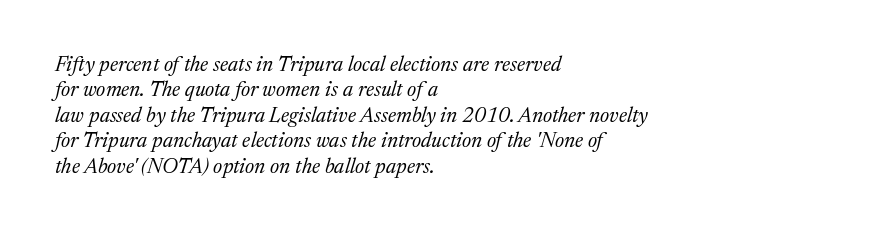
Q: Is the text bold? A: No.
Q: Is the text italic (slanted)? A: Yes, it leans right by about 17 degrees.
Q: Is the text underlined? A: No.
Q: How is the paragraph aligned? A: Left-aligned.
Q: Is the spacing between letters normal or unusually wide? A: Normal.
